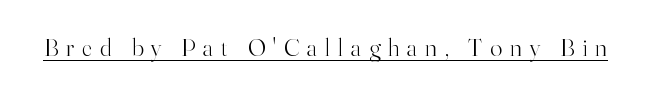
Q: Is the text bold? A: No.
Q: Is the text italic (slanted)? A: No, it is upright.
Q: Is the text underlined? A: Yes.
Q: Is the spacing between letters normal or unusually wide? A: Unusually wide.
